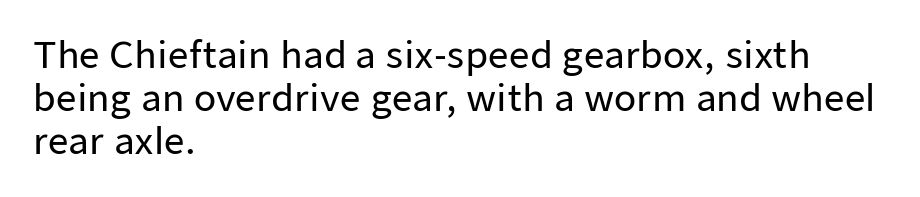
Q: Is the text italic (slanted)? A: No, it is upright.
Q: Is the typeface a serif or a sans-serif typeface? A: Sans-serif.
Q: Is the text underlined? A: No.
Q: How is the paragraph aligned? A: Left-aligned.
Q: Is the spacing between letters normal or unusually wide? A: Normal.
Q: Width (condensed, normal, or wide)? A: Normal.
Q: Stroke contrast? A: Low.
Q: x-height? A: Medium.
Q: Monospaced? A: No.
